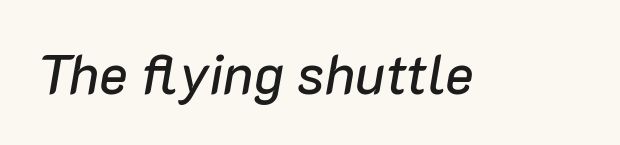
Q: Is the text italic (slanted)? A: Yes, it leans right by about 10 degrees.
Q: Is the text underlined? A: No.
Q: Is the spacing between letters normal or unusually wide? A: Normal.
Q: Width (condensed, normal, or wide)? A: Normal.
Q: Stroke contrast? A: Low.
Q: x-height? A: Medium.
Q: Monospaced? A: No.
